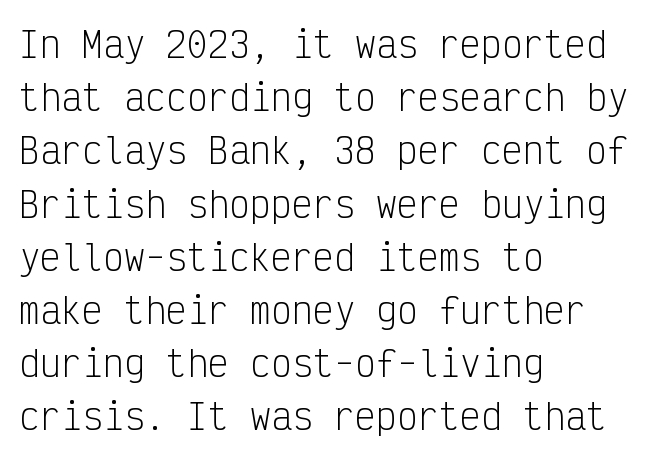
The image shows 35 px light, condensed sans-serif type, upright, monospaced; set left-aligned, normal line spacing (1.52x), normal letter spacing, not underlined; low stroke contrast and a medium x-height.
